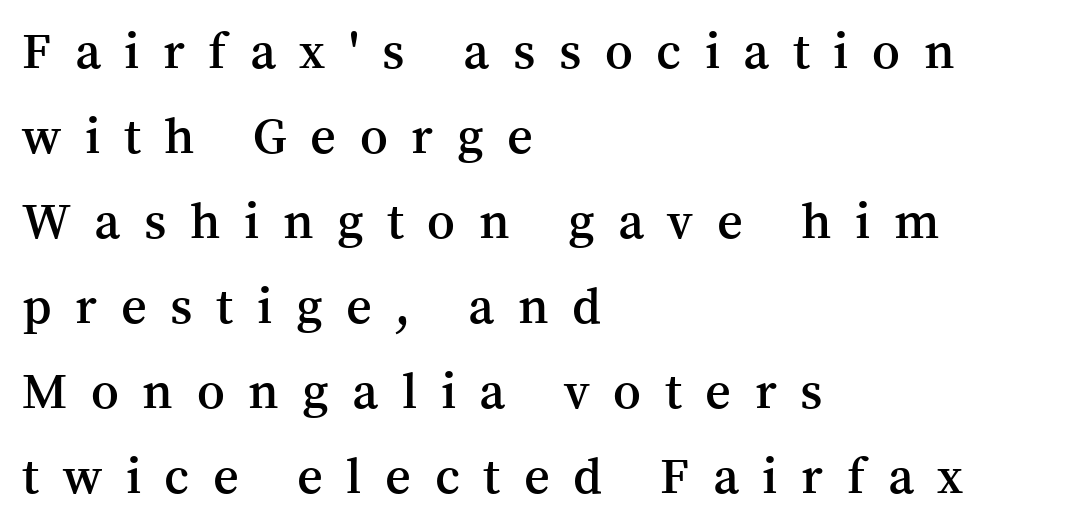
{"serif": "yes", "italic": "no", "bold": "semi", "weight": "semibold", "width": "normal", "stroke_contrast": "medium", "x_height": "medium", "monospaced": "no", "underline": "no", "align": "left", "line_spacing": "normal", "line_spacing_ratio": 1.7, "letter_spacing": "wide", "letter_spacing_em": 0.47, "glyph_px": 50}
